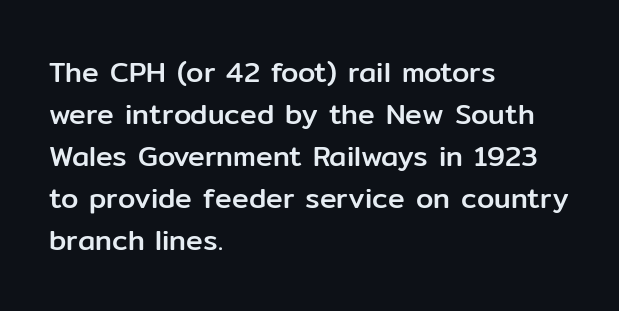
The image shows 28 px sans-serif type, upright; set left-aligned, normal line spacing (1.5x), normal letter spacing, not underlined; low stroke contrast and a medium x-height.
